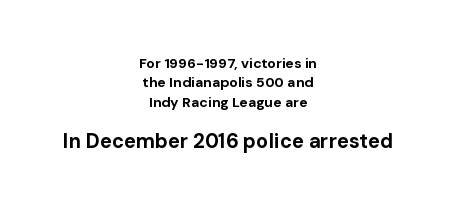
{"italic": "no", "bold": "yes", "underline": "no", "align": "center", "line_spacing": "normal", "line_spacing_ratio": 1.38, "letter_spacing": "normal", "letter_spacing_em": 0.0, "larger_block": "second", "size_ratio": 1.43, "glyph_px": 20}
